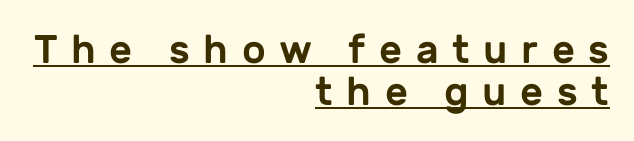
{"serif": "no", "italic": "no", "width": "normal", "stroke_contrast": "low", "x_height": "medium", "monospaced": "no", "underline": "yes", "align": "right", "line_spacing": "tight", "line_spacing_ratio": 1.06, "letter_spacing": "wide", "letter_spacing_em": 0.34, "glyph_px": 40}
